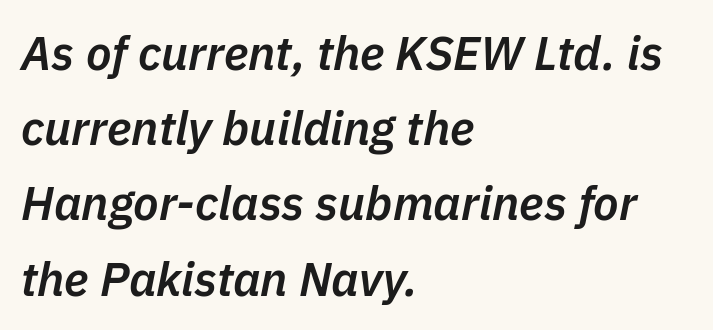
The image shows 47 px semibold type, italic (leaning right); set left-aligned, normal line spacing (1.6x), normal letter spacing, not underlined; low stroke contrast and a medium x-height.
